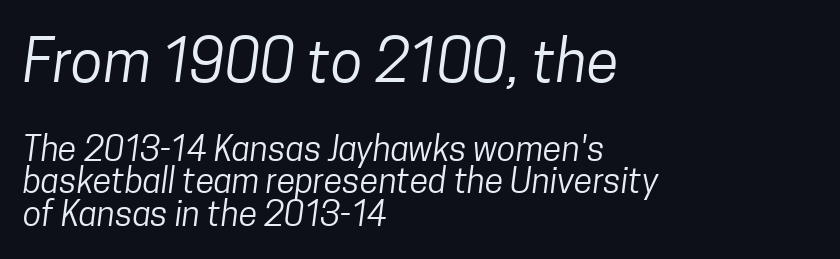
{"serif": "no", "bold": "no", "weight": "regular", "width": "condensed", "stroke_contrast": "low", "x_height": "medium", "monospaced": "no", "underline": "no", "align": "left", "line_spacing": "tight", "line_spacing_ratio": 0.96, "letter_spacing": "normal", "letter_spacing_em": 0.0, "larger_block": "first", "size_ratio": 1.74, "glyph_px": 59}
